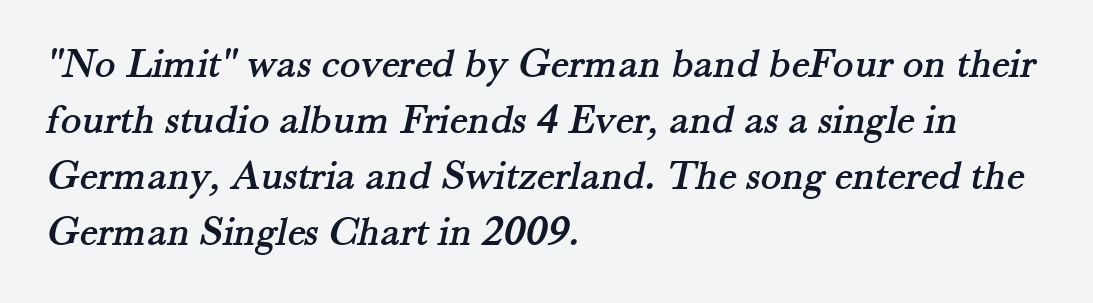
Tracking here is standard; glyphs follow each other at the usual distance. The face used here is proportionally spaced, like ordinary book or web type. The compositor pushed each line to the left boundary. To sum up the face: it has serifs.
